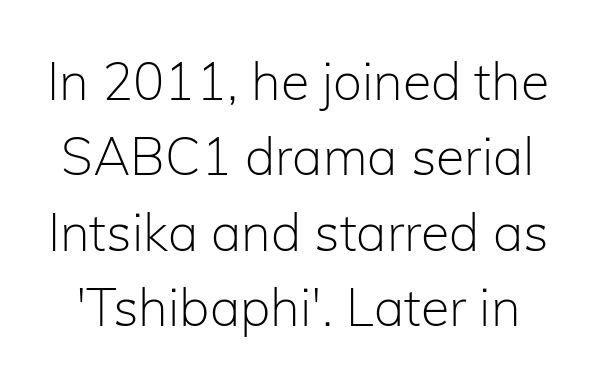
The image shows 52 px light sans-serif type, upright; set normal line spacing (1.45x), normal letter spacing, not underlined; low stroke contrast and a medium x-height.
